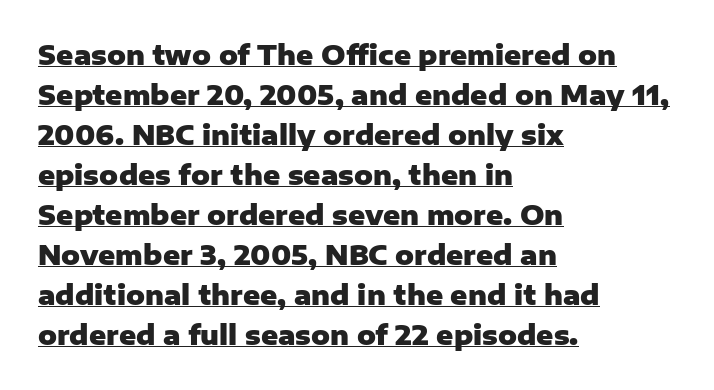
Spacing between characters is what you'd get straight out of the box. Typeset ragged right — the left edge is the straight one. This block has exactly the height ordinary leading produces. The glyphs have the mass of a bold cut. Honestly, the underline is the first thing you notice here.
